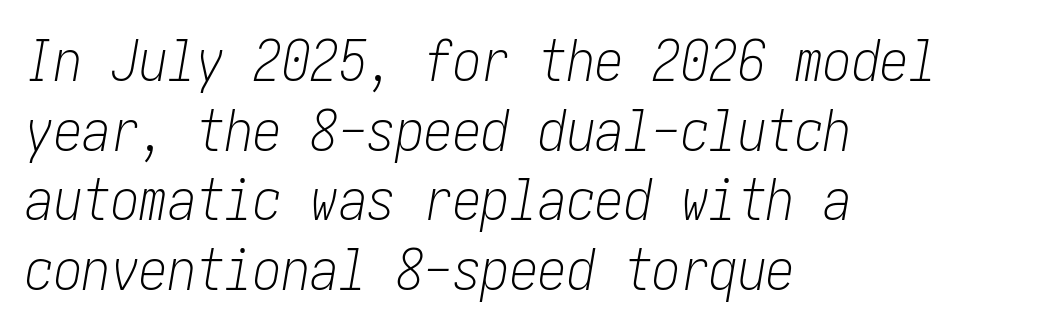
Each row of text sits above clean, open space. Is the type heavy? It reads as light-to-regular instead. The passage shown has conventional tracking throughout. Leftover space on each line is placed entirely after the last word. In terms of posture, this sample is oblique.
